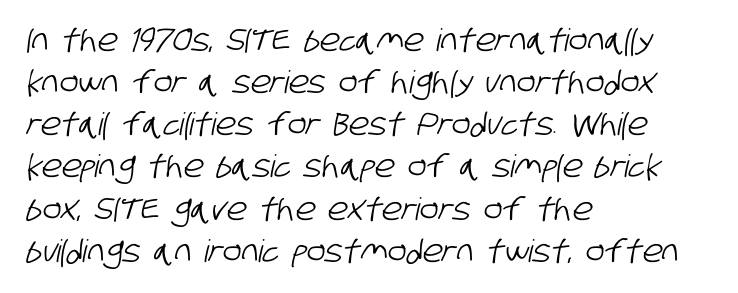
The image shows 31 px condensed sans-serif type; set left-aligned, normal line spacing (1.36x), normal letter spacing, not underlined; low stroke contrast and a large x-height.
